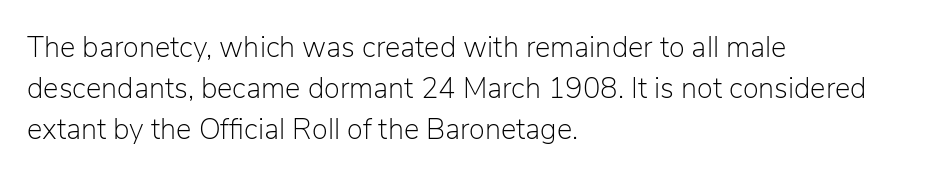
Stroke terminals: plain, sans-serif. The typesetter chose a ragged-right arrangement here. Compared with typical body copy, the letter spacing here is the same. On a weight scale, this lands at 450 or below.
